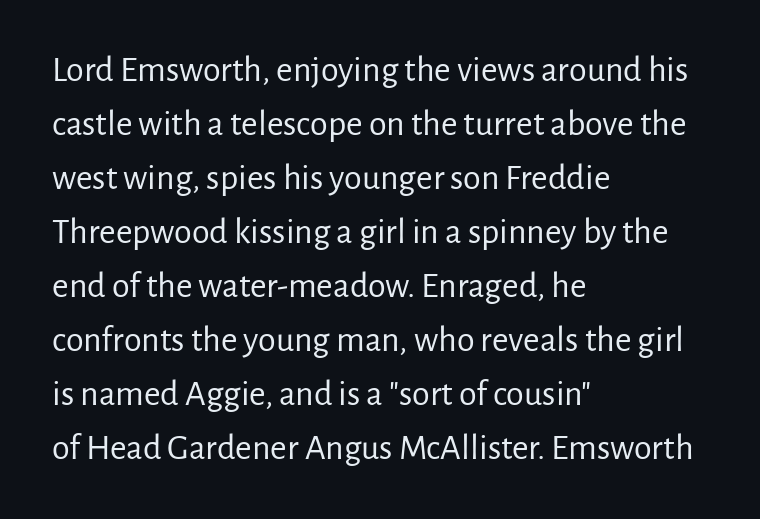
The image shows 36 px regular-weight sans-serif type, upright; set left-aligned, normal line spacing (1.5x), normal letter spacing, not underlined; low stroke contrast and a medium x-height.
